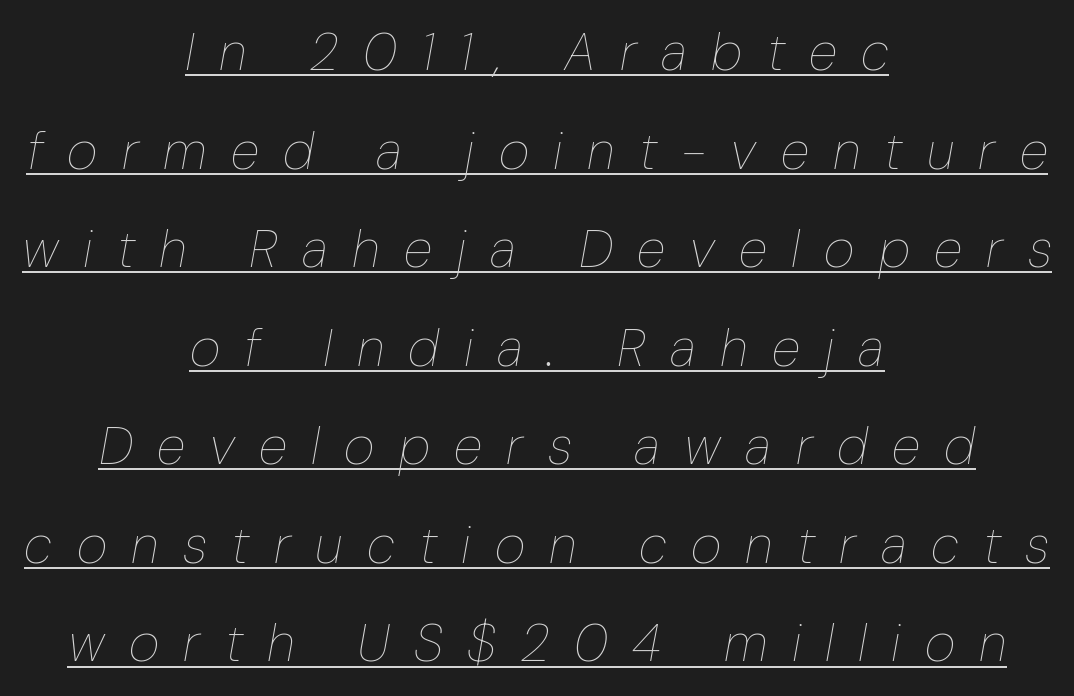
The image shows 53 px thin, condensed type, italic (leaning right); set centered, line spacing 1.86x, unusually wide letter spacing (+0.46 em), underlined; low stroke contrast and a medium x-height.
